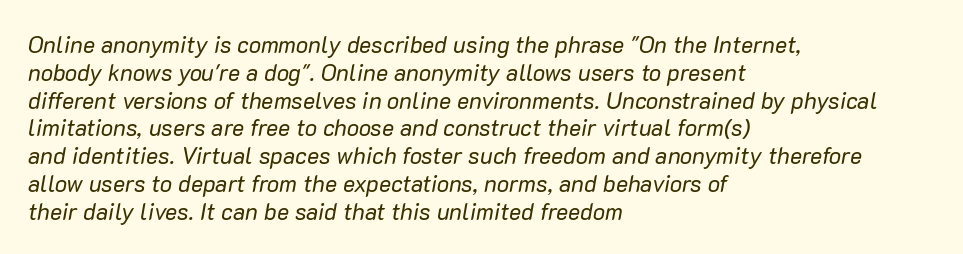
Q: Is the text bold? A: No.
Q: Is the text italic (slanted)? A: Yes, it leans right by about 10 degrees.
Q: Is the text underlined? A: No.
Q: How is the paragraph aligned? A: Left-aligned.
Q: Is the spacing between letters normal or unusually wide? A: Normal.
